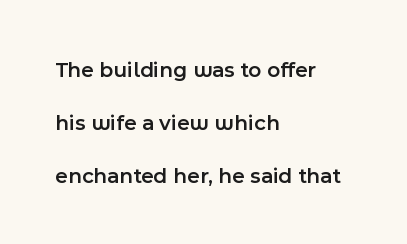
{"italic": "no", "bold": "semi", "underline": "no", "align": "left", "line_spacing": "loose", "line_spacing_ratio": 2.4, "letter_spacing": "normal", "letter_spacing_em": 0.0, "glyph_px": 22}
